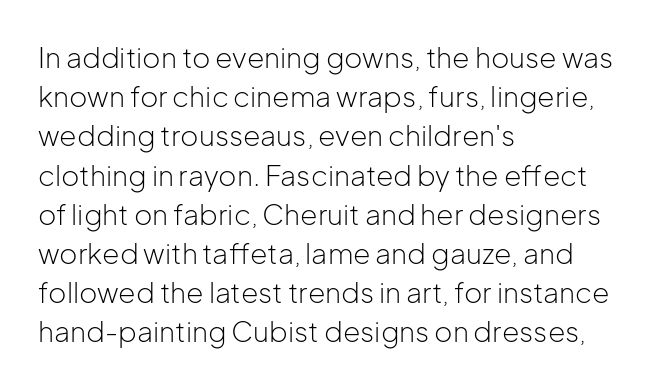
The image shows 28 px light sans-serif type, upright; set left-aligned, normal line spacing (1.4x), normal letter spacing, not underlined; low stroke contrast and a medium x-height.
